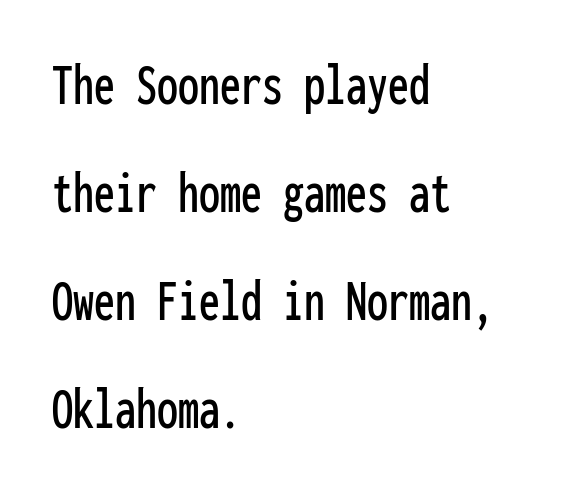
Each line starts at the same left margin while the right side varies. The horizontal fit of the characters is conventional and even. Tall strokes in this sample are plumb rather than angled. The letters march in equal steps, a hallmark of fixed-pitch type. The passage shown is typeset with a sans-serif family.
